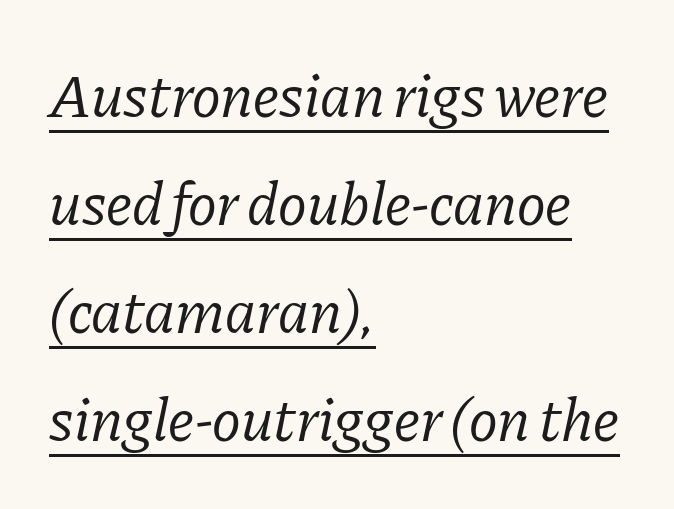
The image shows 61 px regular-weight serif type, italic (leaning right); set left-aligned, line spacing 1.77x, normal letter spacing, underlined; low stroke contrast and a medium x-height.
